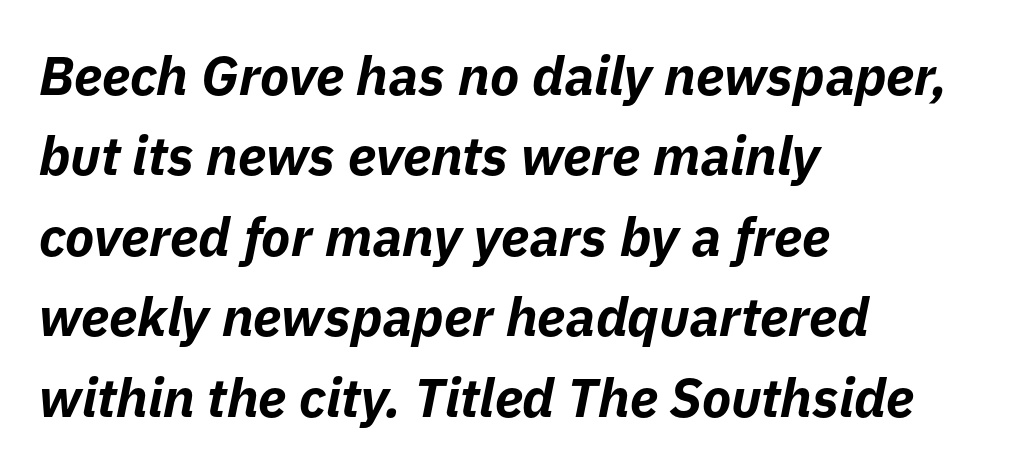
The image shows 54 px bold type, italic (leaning right); set left-aligned, normal line spacing (1.49x), normal letter spacing, not underlined; low stroke contrast and a medium x-height.
